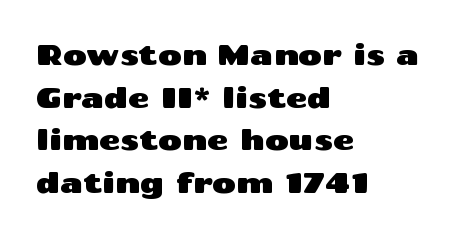
The image shows 29 px wide sans-serif type, upright; set left-aligned, normal line spacing (1.47x), normal letter spacing, not underlined; medium stroke contrast and a medium x-height.
